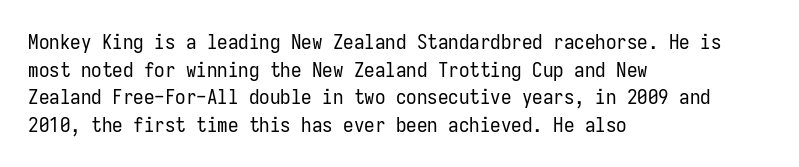
Q: Is the text bold? A: No.
Q: Is the text italic (slanted)? A: No, it is upright.
Q: Is the text underlined? A: No.
Q: How is the paragraph aligned? A: Left-aligned.
Q: Is the spacing between letters normal or unusually wide? A: Normal.
Q: Is the spacing between lines tight, normal or loose? A: Normal.
